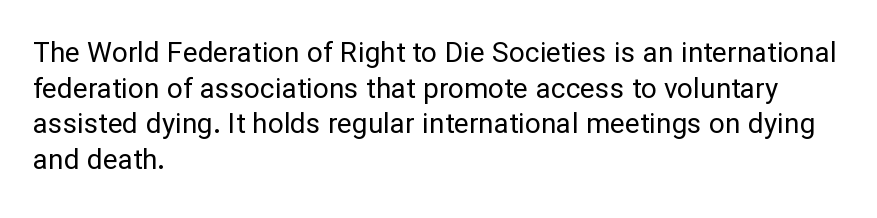
The image shows 28 px regular-weight sans-serif type, upright; set left-aligned, normal line spacing (1.27x), normal letter spacing, not underlined; low stroke contrast and a medium x-height.
